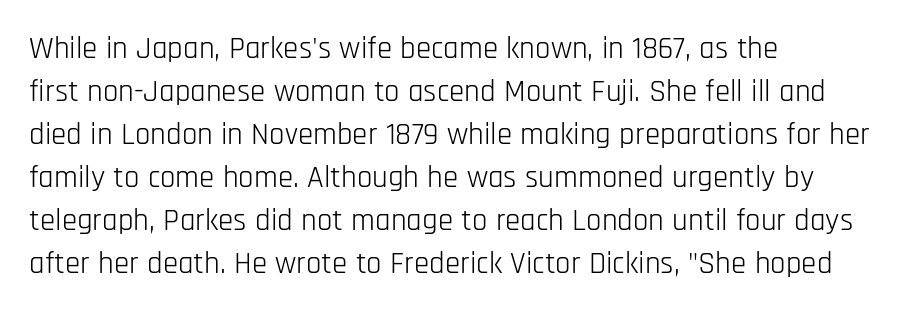
The image shows 31 px light, condensed sans-serif type, upright; set left-aligned, normal line spacing (1.39x), normal letter spacing, not underlined; low stroke contrast and a large x-height.
